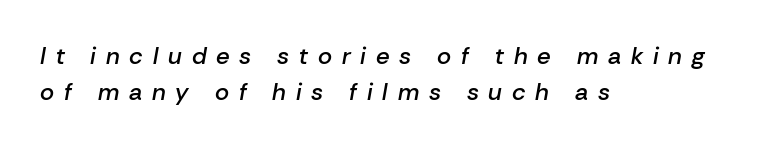
The image shows 24 px text type, italic (leaning right); set left-aligned, normal line spacing (1.5x), unusually wide letter spacing (+0.41 em), not underlined.
